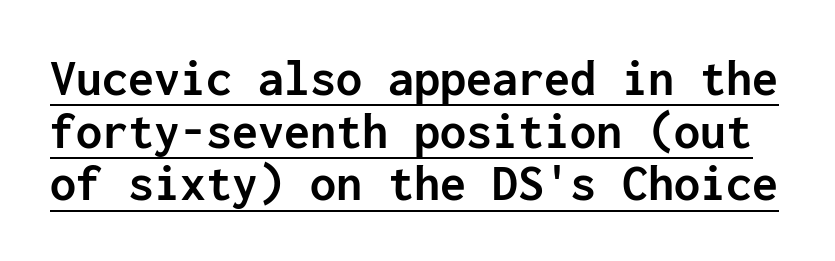
Q: Is the text bold? A: Yes.
Q: Is the text italic (slanted)? A: No, it is upright.
Q: Is the typeface a serif or a sans-serif typeface? A: Sans-serif.
Q: Is the text underlined? A: Yes.
Q: Is the spacing between letters normal or unusually wide? A: Normal.
Q: Is the spacing between lines tight, normal or loose? A: Tight.
Q: Width (condensed, normal, or wide)? A: Normal.
Q: Stroke contrast? A: Low.
Q: x-height? A: Medium.
Q: Monospaced? A: Yes.
